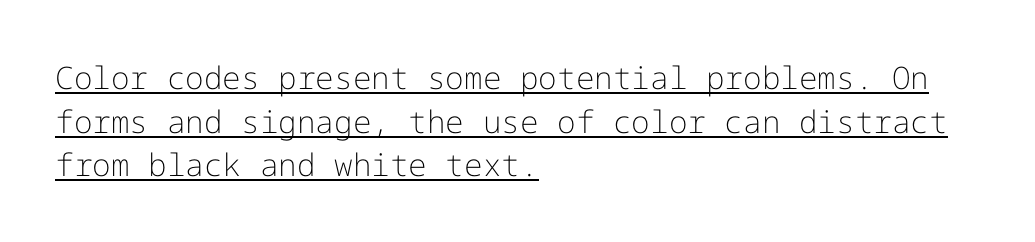
Q: Is the text bold? A: No.
Q: Is the text italic (slanted)? A: No, it is upright.
Q: Is the typeface a serif or a sans-serif typeface? A: Sans-serif.
Q: Is the text underlined? A: Yes.
Q: How is the paragraph aligned? A: Left-aligned.
Q: Is the spacing between letters normal or unusually wide? A: Normal.
Q: Is the spacing between lines tight, normal or loose? A: Normal.
Q: Width (condensed, normal, or wide)? A: Normal.
Q: Stroke contrast? A: Low.
Q: x-height? A: Medium.
